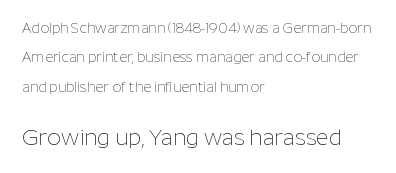
Inter-character spacing is left at the font's built-in metrics. Two sizes are in play, and the larger belongs to the second block. This reads as an unemphasized weight, regular at the heaviest. Baseline-to-baseline distance is far greater than the letter height.
